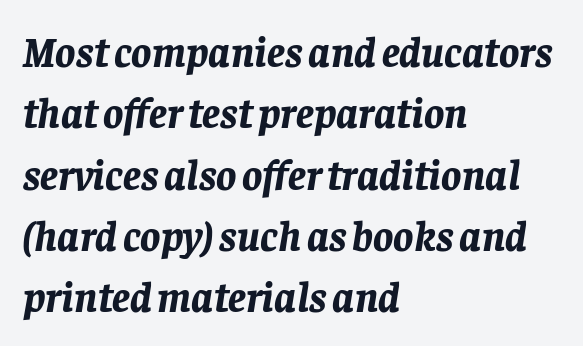
{"italic": "yes", "lean": "right", "slant_degrees": 8, "bold": "yes", "weight": "bold", "width": "normal", "stroke_contrast": "low", "x_height": "large", "monospaced": "no", "underline": "no", "align": "left", "line_spacing": "normal", "line_spacing_ratio": 1.46, "letter_spacing": "normal", "letter_spacing_em": 0.0, "glyph_px": 42}
